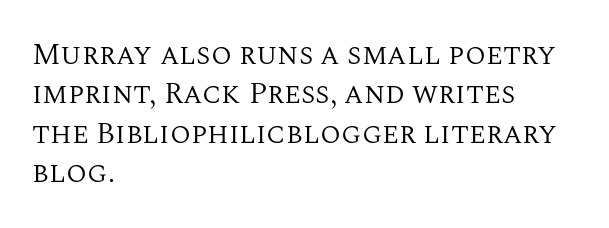
The image shows 30 px regular-weight serif type, upright; set left-aligned, normal line spacing (1.31x), normal letter spacing, not underlined; medium stroke contrast and a large x-height.
